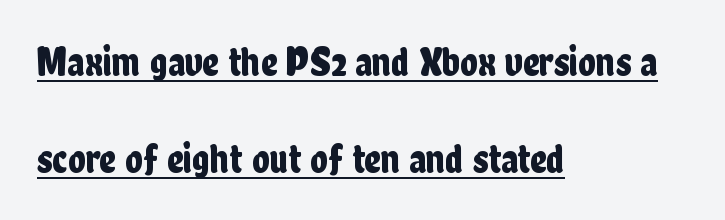
{"serif": "no", "italic": "no", "width": "condensed", "stroke_contrast": "low", "x_height": "medium", "monospaced": "no", "underline": "yes", "align": "left", "line_spacing": "loose", "line_spacing_ratio": 2.36, "letter_spacing": "normal", "letter_spacing_em": 0.0, "glyph_px": 41}
